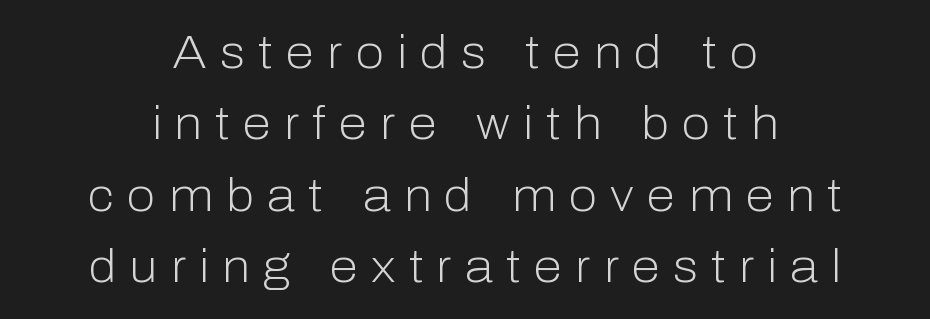
The specimen omits any rule beneath the text block's lines. Normally led — the rows are evenly, conventionally spaced. Tracking here is generous; glyphs stand well apart from one another. No extra ink here — the face is not bold. This sample uses an upright cut, with every glyph sitting square on the baseline.
